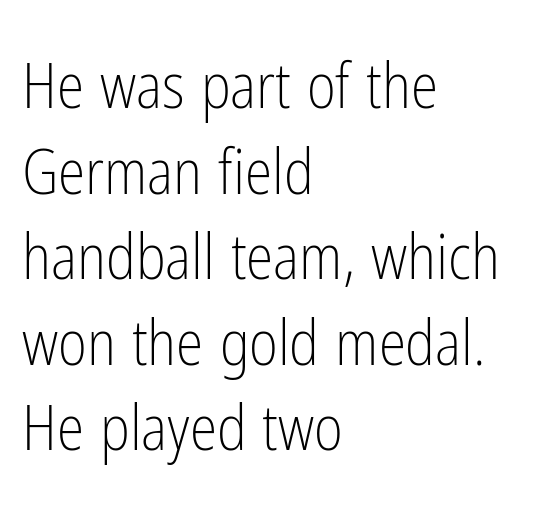
The image shows 62 px light, condensed sans-serif type, upright; set left-aligned, normal line spacing (1.38x), normal letter spacing, not underlined; low stroke contrast and a medium x-height.
